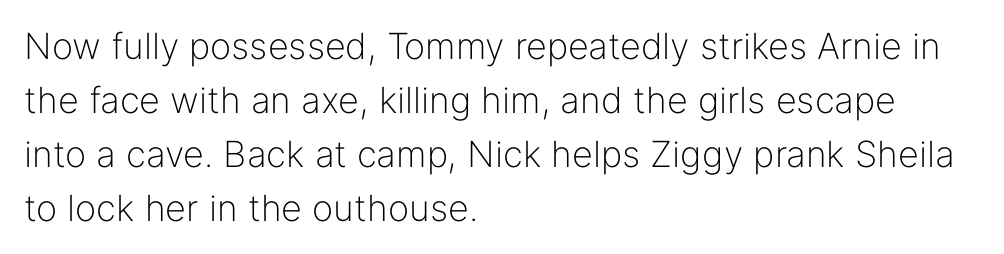
The baseline area is clear. Layout note: lines flush left. Compared with typical body copy, the letter spacing here is the same. Examine the stroke ends and you'll find no serifs. Summary of vertical rhythm: regular, with standard interline spacing. It's the straight-up-and-down kind of type.
